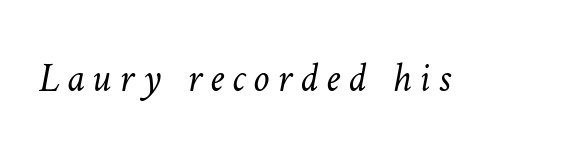
Caption: face not bold, strokes unweighted. Proportional: the letters do not fall into vertical columns. Check the space under the baseline: it is left empty.
